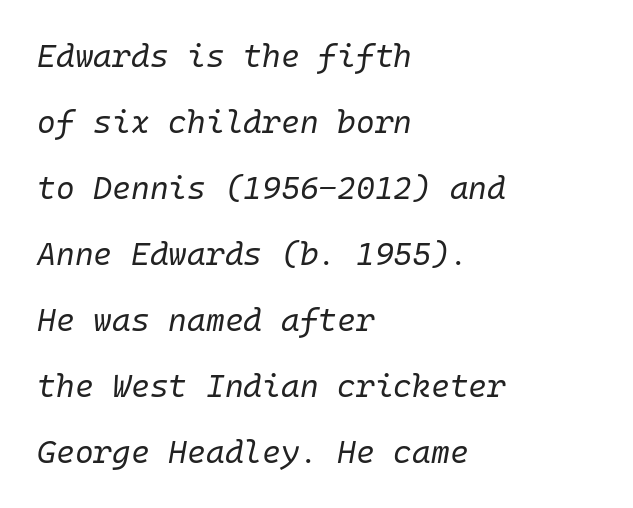
The image shows 32 px regular-weight type, italic (leaning right); set left-aligned, loose line spacing (2.06x), normal letter spacing, not underlined; low stroke contrast and a medium x-height.
